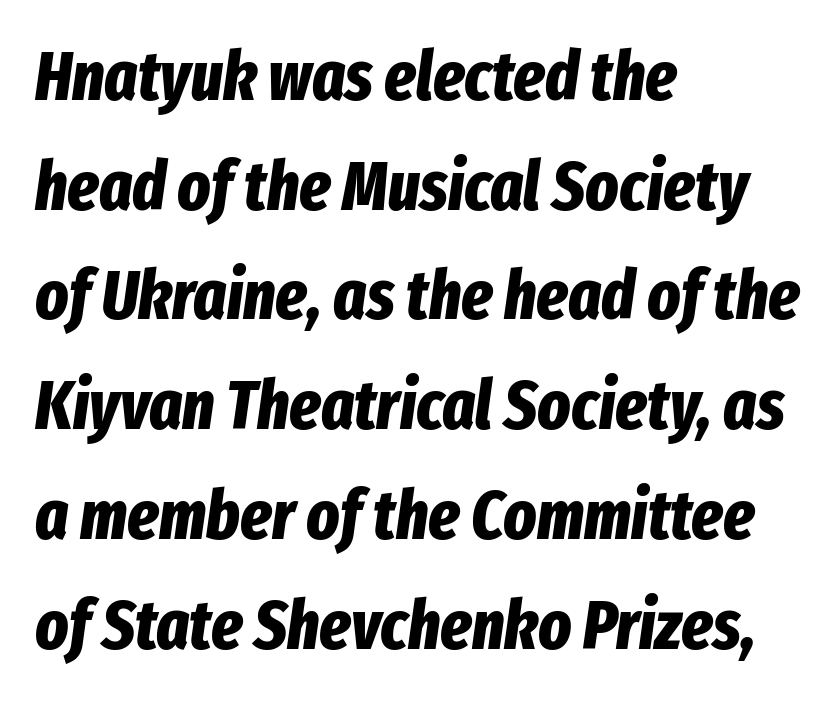
The image shows 69 px bold, condensed type, italic (leaning right); set left-aligned, normal line spacing (1.59x), normal letter spacing, not underlined; low stroke contrast and a medium x-height.
